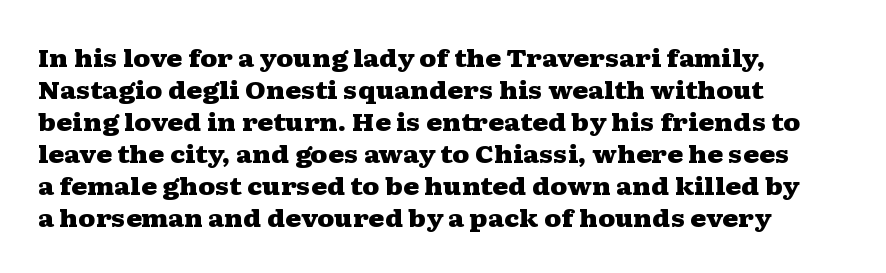
The image shows 24 px bold type, upright; set left-aligned, normal line spacing (1.33x), normal letter spacing, not underlined.
